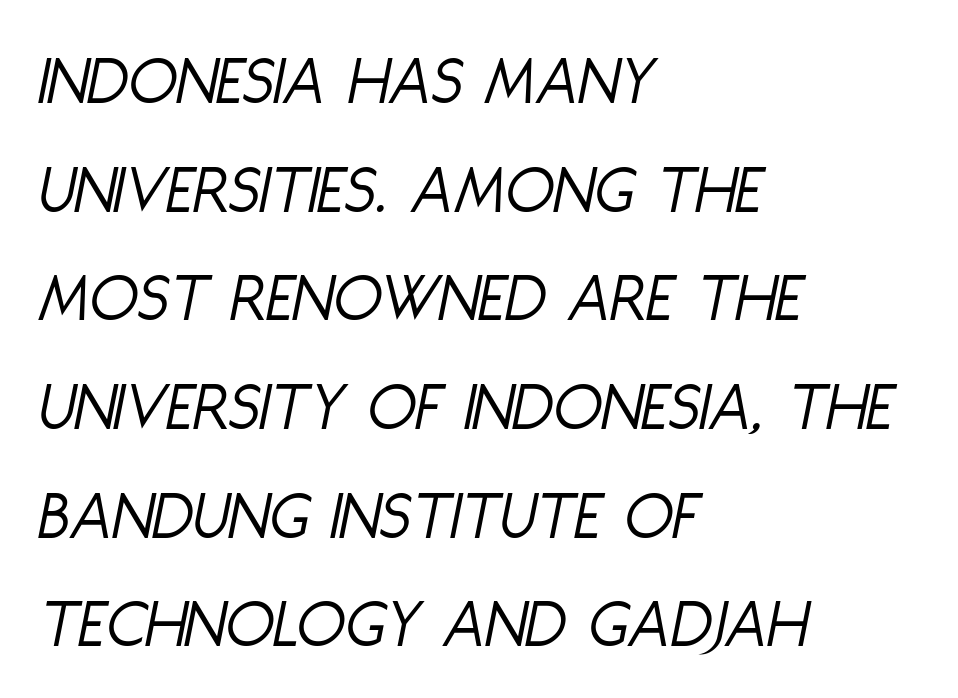
The image shows 71 px light, condensed type, italic (leaning right); set left-aligned, normal line spacing (1.53x), normal letter spacing, not underlined; low stroke contrast and a large x-height.
